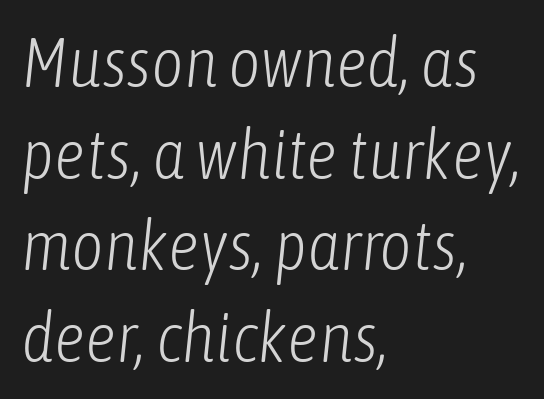
Q: Is the text bold? A: No.
Q: Is the text italic (slanted)? A: Yes, it leans right by about 6 degrees.
Q: Is the text underlined? A: No.
Q: How is the paragraph aligned? A: Left-aligned.
Q: Is the spacing between letters normal or unusually wide? A: Normal.
Q: Is the spacing between lines tight, normal or loose? A: Normal.
Q: Width (condensed, normal, or wide)? A: Condensed.
Q: Stroke contrast? A: Low.
Q: x-height? A: Medium.
Q: Monospaced? A: No.
